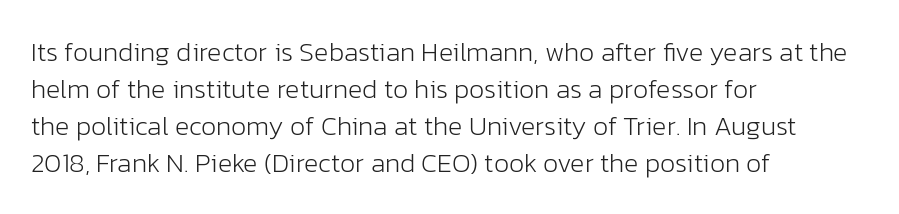
{"italic": "no", "bold": "no", "underline": "no", "align": "left", "line_spacing": "normal", "line_spacing_ratio": 1.37, "letter_spacing": "normal", "letter_spacing_em": 0.0, "glyph_px": 27}
